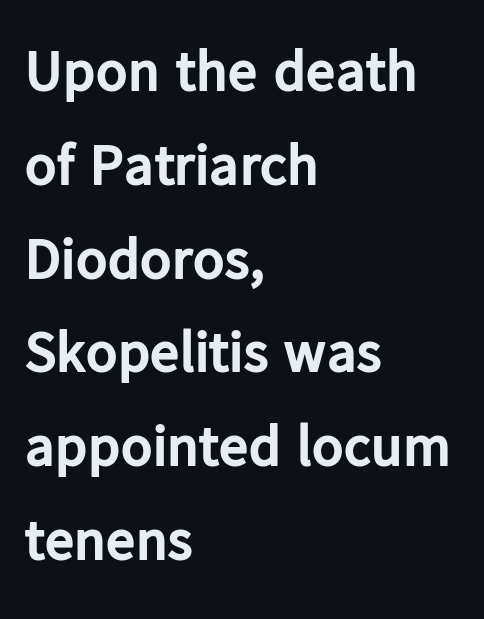
{"serif": "no", "italic": "no", "bold": "yes", "weight": "bold", "width": "normal", "stroke_contrast": "low", "x_height": "medium", "monospaced": "no", "underline": "no", "align": "left", "line_spacing": "normal", "line_spacing_ratio": 1.59, "letter_spacing": "normal", "letter_spacing_em": 0.0, "glyph_px": 59}
